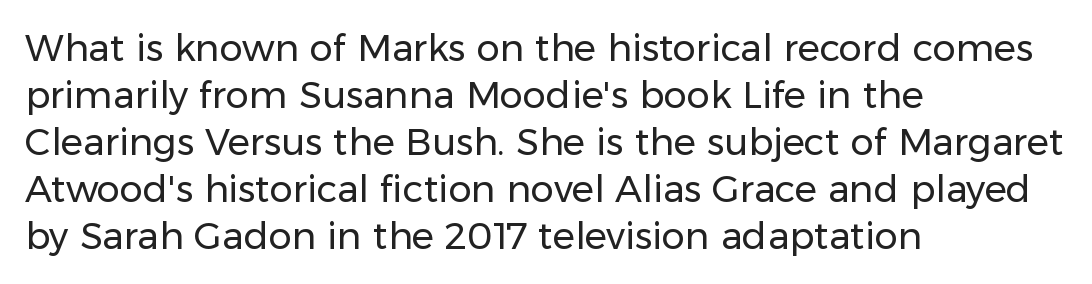
{"serif": "no", "italic": "no", "bold": "no", "weight": "regular", "width": "normal", "stroke_contrast": "low", "x_height": "medium", "monospaced": "no", "underline": "no", "align": "left", "line_spacing": "normal", "line_spacing_ratio": 1.27, "letter_spacing": "normal", "letter_spacing_em": 0.0, "glyph_px": 37}
